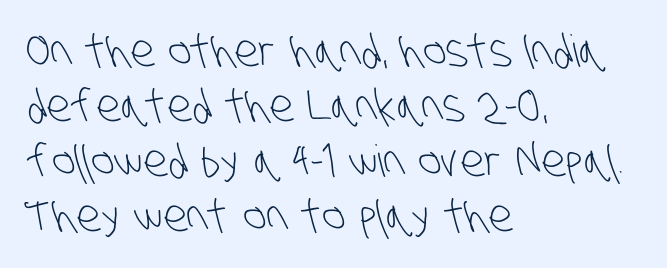
Q: Is the text bold? A: No.
Q: Is the typeface a serif or a sans-serif typeface? A: Sans-serif.
Q: Is the text underlined? A: No.
Q: How is the paragraph aligned? A: Left-aligned.
Q: Is the spacing between letters normal or unusually wide? A: Normal.
Q: Is the spacing between lines tight, normal or loose? A: Normal.
Q: Width (condensed, normal, or wide)? A: Condensed.
Q: Stroke contrast? A: Low.
Q: x-height? A: Large.
Q: Monospaced? A: No.
